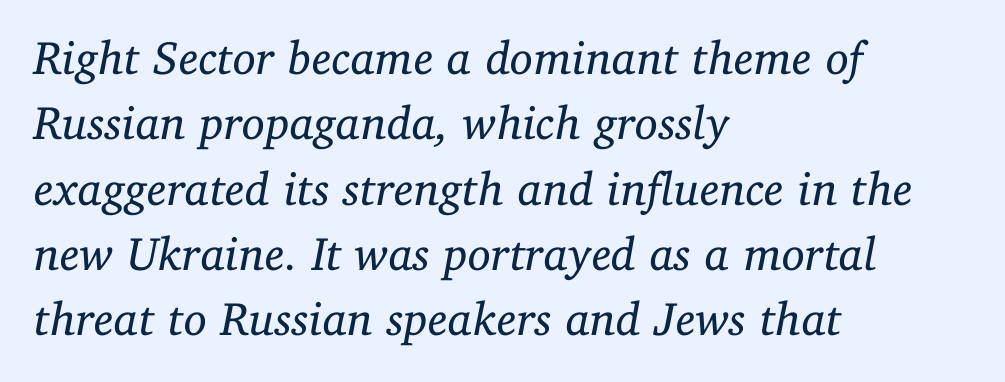
In terms of posture, this sample is oblique. These glyphs show unthickened strokes, regular width or finer. Each new line begins a customary step beneath the previous one. Is this a fixed-width face? No — the glyphs have proportional, varying widths. Check where the strokes stop: tiny serifs finish them off.
